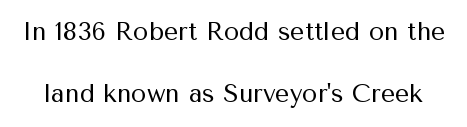
{"italic": "no", "bold": "no", "underline": "no", "line_spacing": "loose", "line_spacing_ratio": 2.5, "letter_spacing": "normal", "letter_spacing_em": 0.0, "glyph_px": 25}
